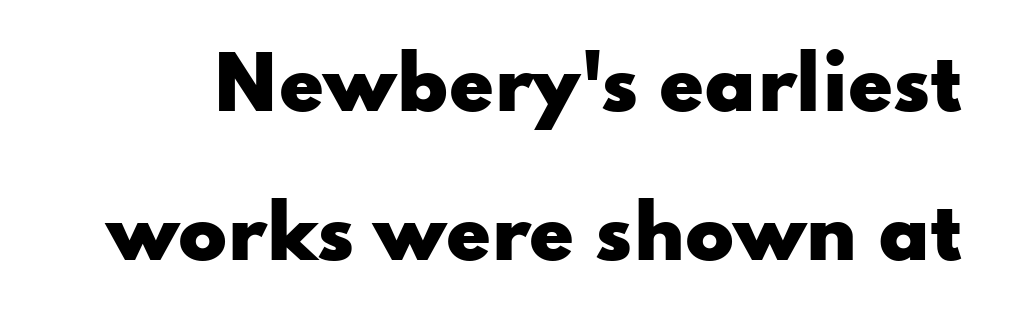
{"serif": "no", "italic": "no", "bold": "yes", "weight": "heavy", "width": "wide", "stroke_contrast": "low", "x_height": "small", "monospaced": "no", "underline": "no", "line_spacing": "loose", "line_spacing_ratio": 2.07, "letter_spacing": "normal", "letter_spacing_em": 0.0, "glyph_px": 72}
